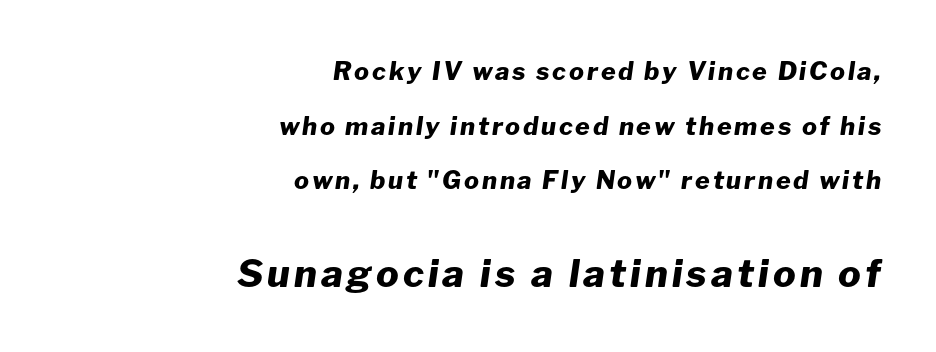
The image shows 38 px heavy type, italic (leaning right); set right-aligned, loose line spacing (2.19x), not underlined; the second (bottom) block is 1.52x larger; low stroke contrast and a medium x-height.
